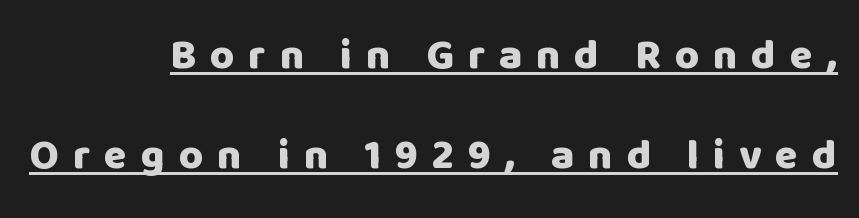
{"serif": "no", "italic": "no", "bold": "yes", "weight": "heavy", "width": "normal", "stroke_contrast": "low", "x_height": "large", "monospaced": "no", "underline": "yes", "align": "right", "line_spacing": "loose", "line_spacing_ratio": 2.39, "letter_spacing": "wide", "letter_spacing_em": 0.33, "glyph_px": 42}
